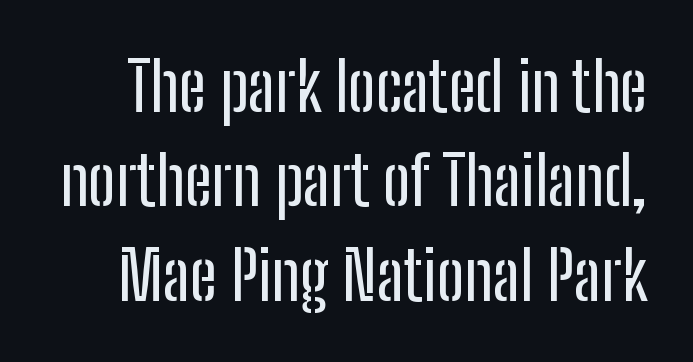
The image shows 67 px condensed sans-serif type, upright; set normal line spacing (1.41x), normal letter spacing, not underlined; low stroke contrast and a medium x-height.
